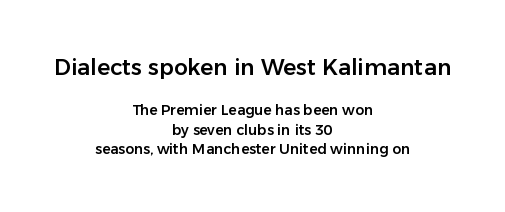
{"italic": "no", "underline": "no", "align": "center", "line_spacing": "normal", "line_spacing_ratio": 1.39, "letter_spacing": "normal", "letter_spacing_em": 0.0, "larger_block": "first", "size_ratio": 1.57, "glyph_px": 22}
